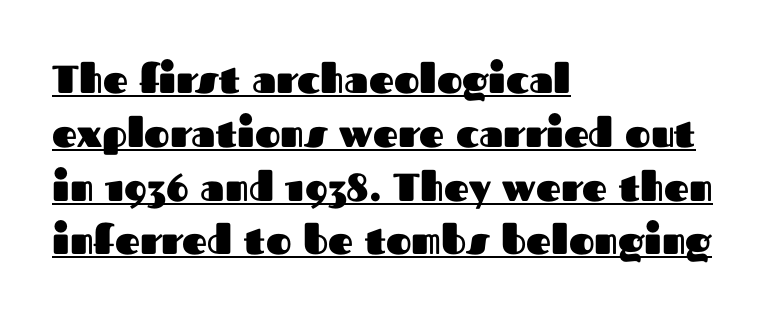
Q: Is the text bold? A: Yes.
Q: Is the text italic (slanted)? A: No, it is upright.
Q: Is the typeface a serif or a sans-serif typeface? A: Sans-serif.
Q: Is the text underlined? A: Yes.
Q: How is the paragraph aligned? A: Left-aligned.
Q: Is the spacing between letters normal or unusually wide? A: Normal.
Q: Is the spacing between lines tight, normal or loose? A: Normal.
Q: Width (condensed, normal, or wide)? A: Normal.
Q: Stroke contrast? A: Medium.
Q: x-height? A: Medium.
Q: Monospaced? A: No.
